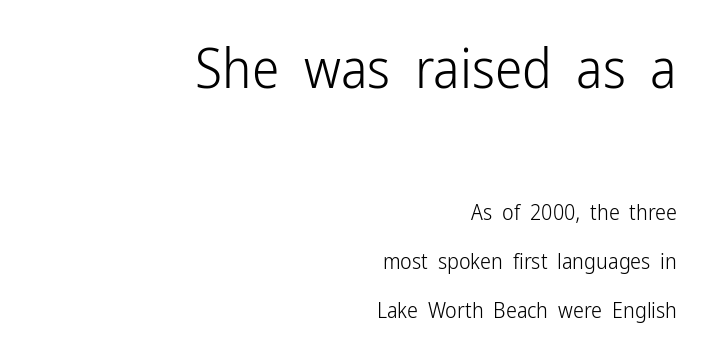
Q: Is the text bold? A: No.
Q: Is the text italic (slanted)? A: No, it is upright.
Q: Is the typeface a serif or a sans-serif typeface? A: Sans-serif.
Q: Is the text underlined? A: No.
Q: How is the paragraph aligned? A: Right-aligned.
Q: Is the spacing between letters normal or unusually wide? A: Normal.
Q: Is the spacing between lines tight, normal or loose? A: Loose.
Q: Which block of text is set in a larger size, the first (top) or the second (bottom)? A: The first (top) one.
Q: Width (condensed, normal, or wide)? A: Condensed.
Q: Stroke contrast? A: Low.
Q: x-height? A: Medium.
Q: Monospaced? A: No.
